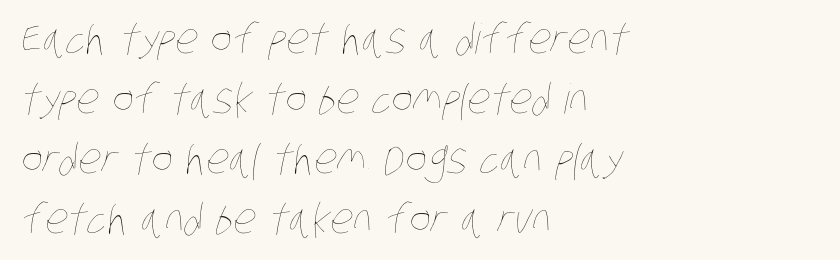
{"bold": "no", "weight": "thin", "width": "condensed", "stroke_contrast": "low", "x_height": "large", "monospaced": "no", "underline": "no", "align": "left", "line_spacing": "normal", "line_spacing_ratio": 1.46, "letter_spacing": "normal", "letter_spacing_em": 0.0, "glyph_px": 41}
